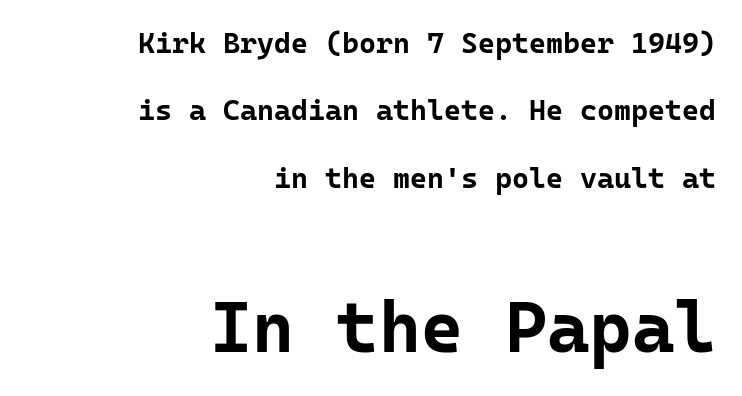
{"serif": "no", "italic": "no", "bold": "yes", "weight": "bold", "width": "normal", "stroke_contrast": "low", "x_height": "medium", "monospaced": "yes", "underline": "no", "align": "right", "line_spacing": "loose", "line_spacing_ratio": 2.32, "letter_spacing": "normal", "letter_spacing_em": 0.0, "larger_block": "second", "size_ratio": 2.48, "glyph_px": 72}
